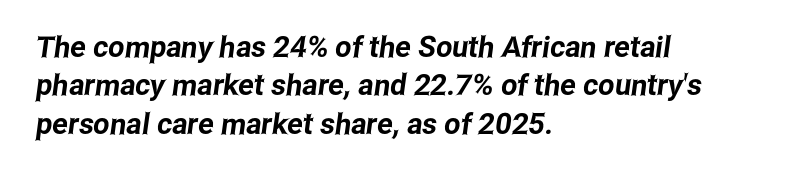
The image shows 29 px condensed sans-serif type; set left-aligned, normal line spacing (1.32x), normal letter spacing, not underlined; low stroke contrast and a medium x-height.
